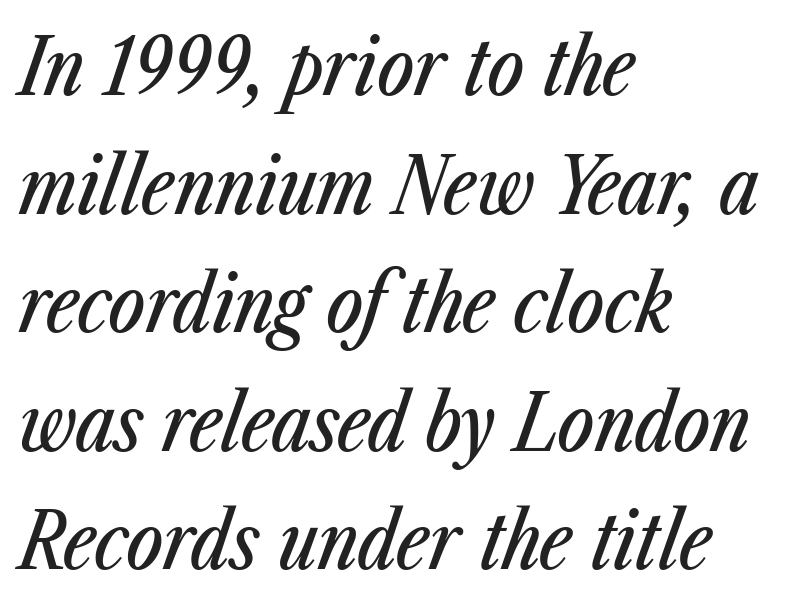
{"italic": "yes", "lean": "right", "slant_degrees": 23, "width": "condensed", "stroke_contrast": "low", "x_height": "medium", "monospaced": "no", "underline": "no", "align": "left", "line_spacing": "normal", "line_spacing_ratio": 1.52, "letter_spacing": "normal", "letter_spacing_em": 0.0, "glyph_px": 78}
